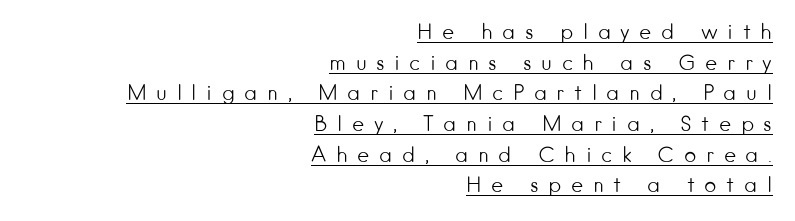
The image shows 21 px text type, upright; set right-aligned, normal line spacing (1.46x), unusually wide letter spacing (+0.45 em), underlined.
